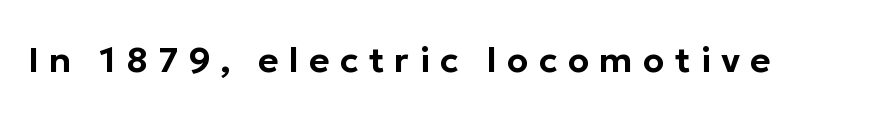
Typographically, this falls in the sans-serif category. Quick note: underline off. Spacing verdict: proportional, widths tailored to each character. This sample uses expanded letter spacing, leaving extra air between glyphs. Every character sits straight up, as roman type does.
